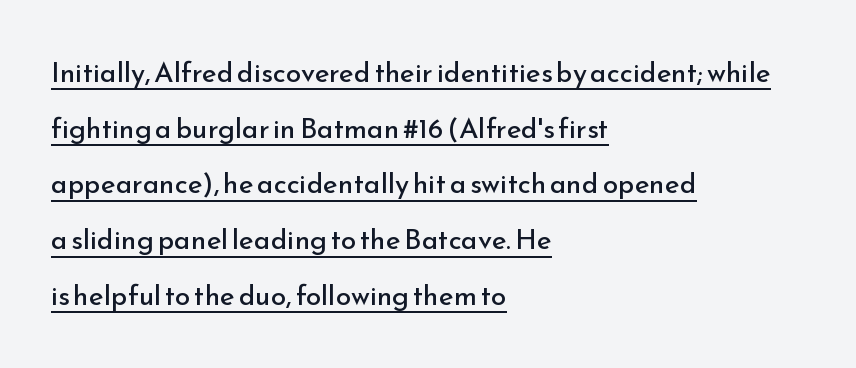
These lines stack with their left ends in a neat column. Serif or sans? Sans — the stroke terminals are bare. The weight would be labelled regular, book, light, or lighter still. Do the characters align in a grid? No, the font is proportional. These lines stand farther apart than default settings would place them. The type is set solid horizontally, with unmodified tracking.
